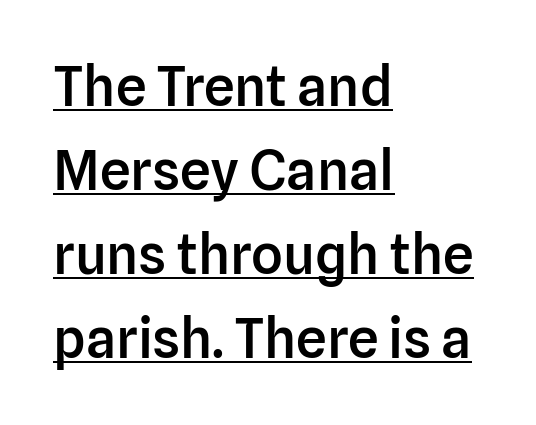
Note the varied advance widths — an 'i' is clearly narrower than an 'm'. Underlined type. The space between consecutive lines is moderate. Set as a demibold, roughly 600 on the weight scale.
